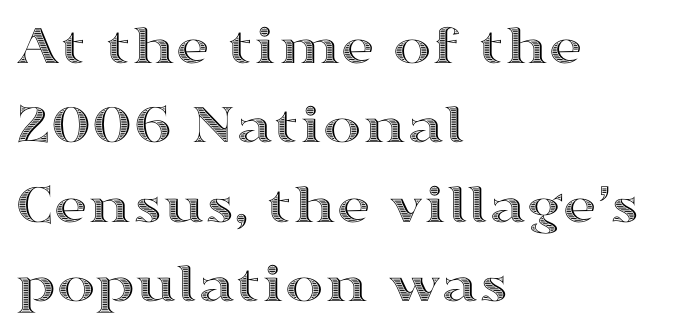
The image shows 58 px wide type, upright; set left-aligned, normal line spacing (1.37x), normal letter spacing, not underlined; a medium x-height.
